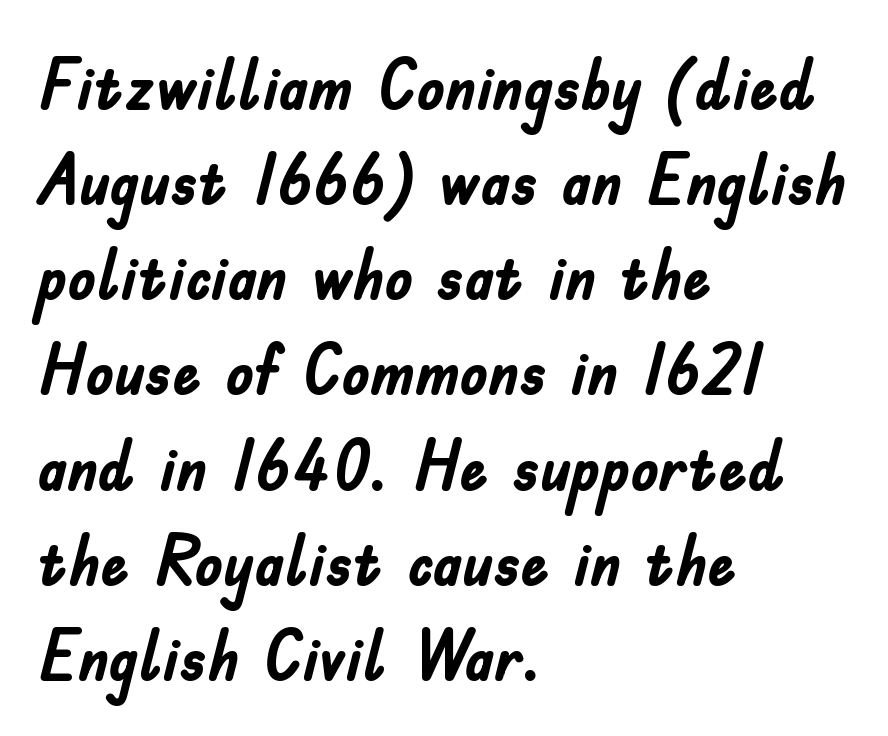
The lines sit at an ordinary, default distance from one another. This is sans-serif lettering, the kind often seen on screens and signage. Plain, unruled lines of type. A typesetter would call this proportional, since set widths differ per character.
